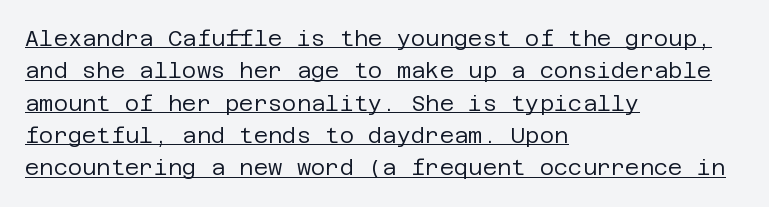
Q: Is the text bold? A: No.
Q: Is the text italic (slanted)? A: No, it is upright.
Q: Is the text underlined? A: Yes.
Q: How is the paragraph aligned? A: Left-aligned.
Q: Is the spacing between letters normal or unusually wide? A: Normal.
Q: Is the spacing between lines tight, normal or loose? A: Normal.
